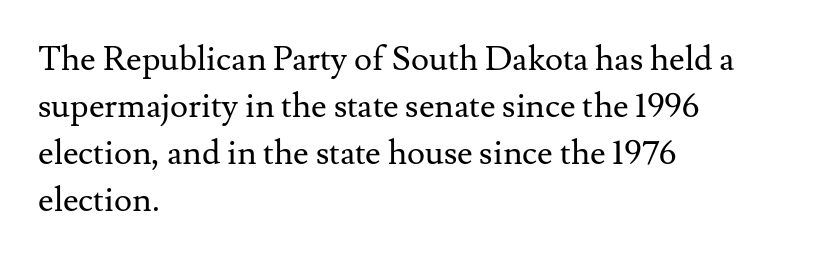
Q: Is the text bold? A: No.
Q: Is the text italic (slanted)? A: No, it is upright.
Q: Is the typeface a serif or a sans-serif typeface? A: Serif.
Q: Is the text underlined? A: No.
Q: How is the paragraph aligned? A: Left-aligned.
Q: Is the spacing between letters normal or unusually wide? A: Normal.
Q: Is the spacing between lines tight, normal or loose? A: Normal.
Q: Width (condensed, normal, or wide)? A: Normal.
Q: Stroke contrast? A: Medium.
Q: x-height? A: Small.
Q: Monospaced? A: No.
